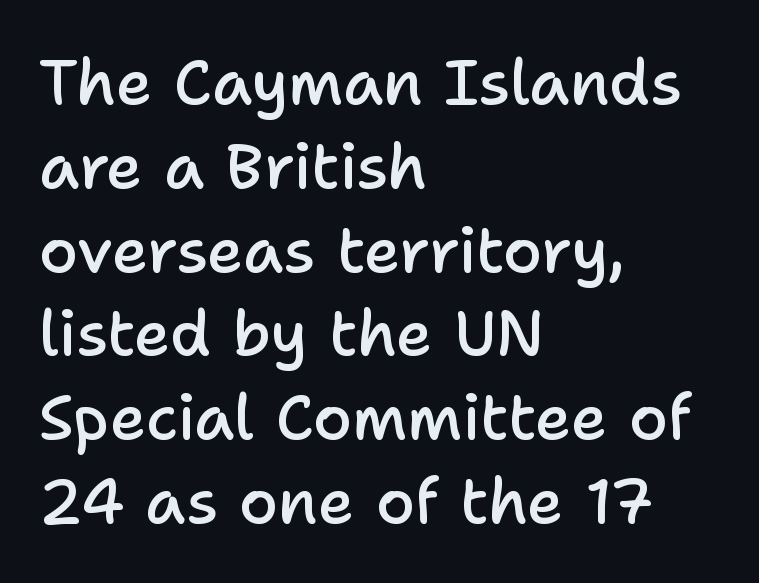
The image shows 63 px semibold sans-serif type, upright; set left-aligned, normal line spacing (1.33x), normal letter spacing, not underlined; low stroke contrast and a medium x-height.
